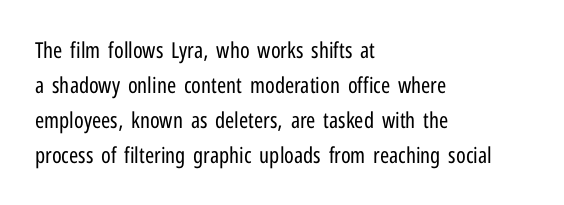
Every stem runs plumb, perpendicular to the baseline. Ink coverage per letter is moderate at most. Does extra space separate the letters? No, they use regular spacing. Line starts are locked; line ends wander. If you measured baseline to baseline, you'd find a middling distance.
